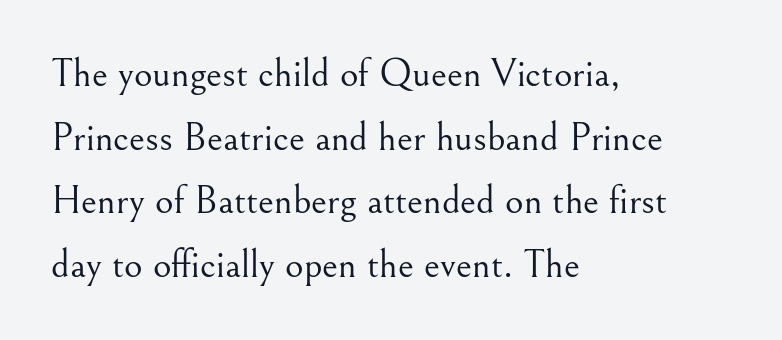
{"serif": "yes", "italic": "no", "bold": "no", "weight": "light", "width": "normal", "stroke_contrast": "medium", "x_height": "small", "monospaced": "no", "underline": "no", "align": "left", "line_spacing": "normal", "line_spacing_ratio": 1.59, "letter_spacing": "normal", "letter_spacing_em": 0.0, "glyph_px": 40}
